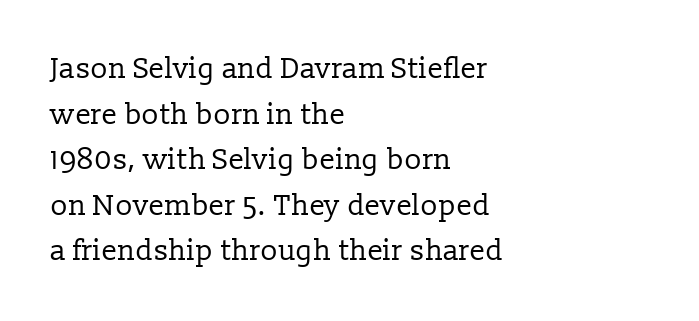
Q: Is the text bold? A: No.
Q: Is the text italic (slanted)? A: No, it is upright.
Q: Is the typeface a serif or a sans-serif typeface? A: Serif.
Q: Is the text underlined? A: No.
Q: How is the paragraph aligned? A: Left-aligned.
Q: Is the spacing between letters normal or unusually wide? A: Normal.
Q: Is the spacing between lines tight, normal or loose? A: Normal.
Q: Width (condensed, normal, or wide)? A: Normal.
Q: Stroke contrast? A: Low.
Q: x-height? A: Medium.
Q: Monospaced? A: No.
